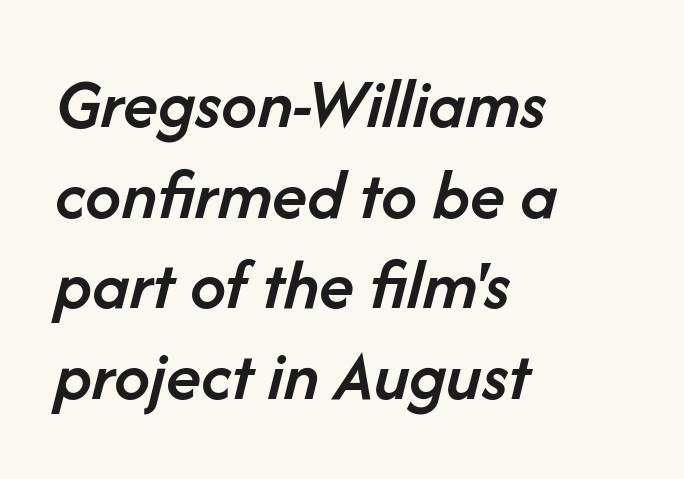
Weight check: semibold — heavier than regular, not quite bold. If you drew a ruler down the left edge, every line would touch it. The letterforms sit shoulder to shoulder at normal distance. Rendered with sloped, italic letterforms.
